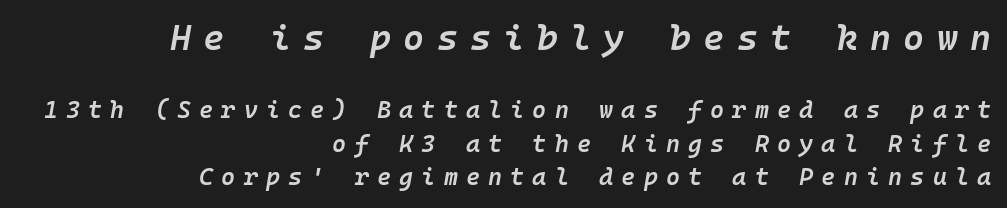
The emphasis by scale lands on block number one, above. The designer left line spacing at the default. The line texture is sparse and dotted thanks to wide tracking. Do the characters align in a grid? Yes, the font is monospaced. The paragraph has a hard right edge and a soft left edge.
